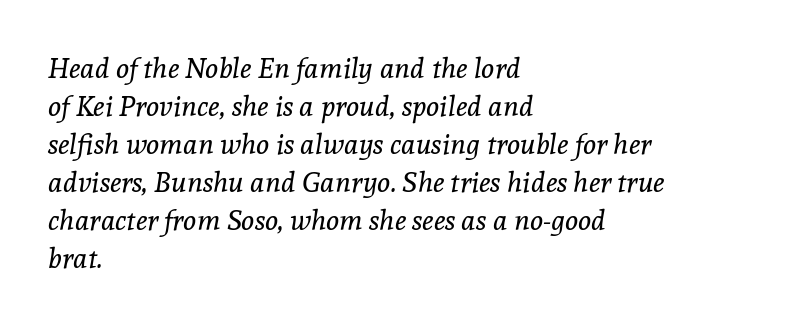
The image shows 28 px regular-weight serif type, italic (leaning right); set left-aligned, normal line spacing (1.36x), normal letter spacing, not underlined; a medium x-height.
